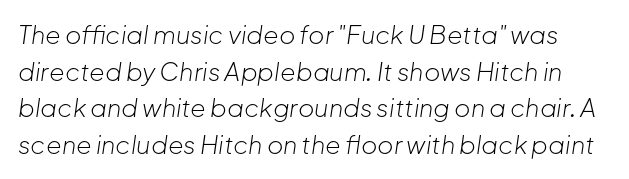
The image shows 25 px text type, italic (leaning right); set normal line spacing (1.47x), normal letter spacing, not underlined.
